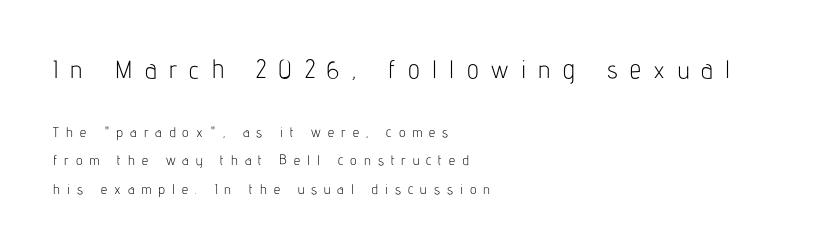
{"italic": "no", "bold": "no", "underline": "no", "align": "left", "line_spacing": "loose", "line_spacing_ratio": 2.01, "letter_spacing": "wide", "letter_spacing_em": 0.5, "larger_block": "first", "size_ratio": 1.79, "glyph_px": 25}
